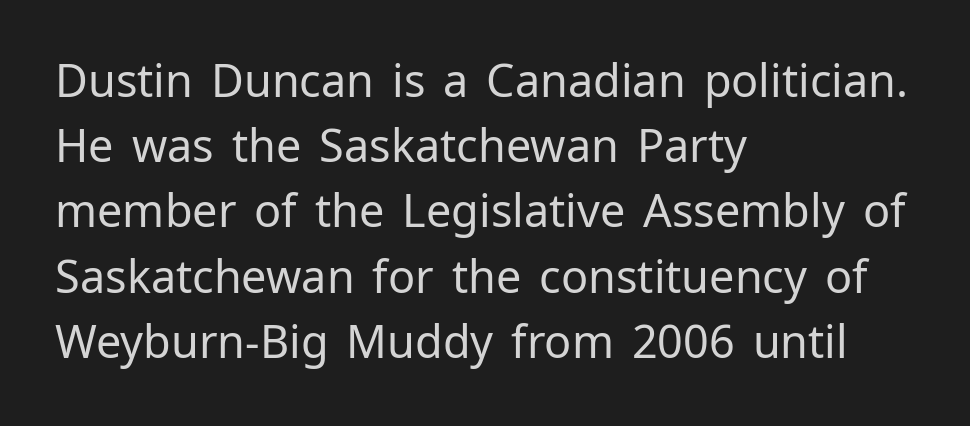
The image shows 45 px regular-weight sans-serif type, upright; set left-aligned, normal line spacing (1.45x), normal letter spacing, not underlined; low stroke contrast and a medium x-height.
